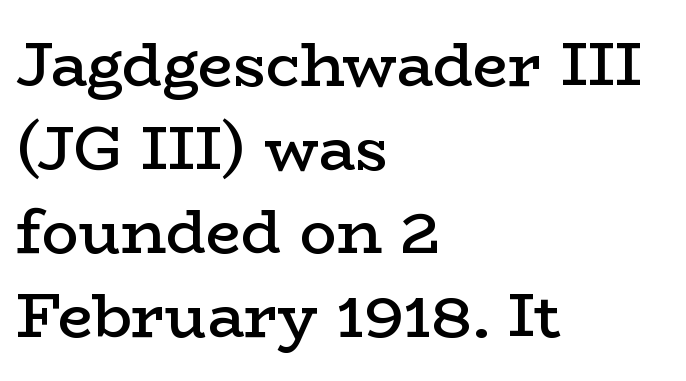
Q: Is the text bold? A: Semi-bold.
Q: Is the text italic (slanted)? A: No, it is upright.
Q: Is the typeface a serif or a sans-serif typeface? A: Serif.
Q: Is the text underlined? A: No.
Q: How is the paragraph aligned? A: Left-aligned.
Q: Is the spacing between letters normal or unusually wide? A: Normal.
Q: Is the spacing between lines tight, normal or loose? A: Normal.
Q: Width (condensed, normal, or wide)? A: Wide.
Q: Stroke contrast? A: Low.
Q: x-height? A: Medium.
Q: Monospaced? A: No.
